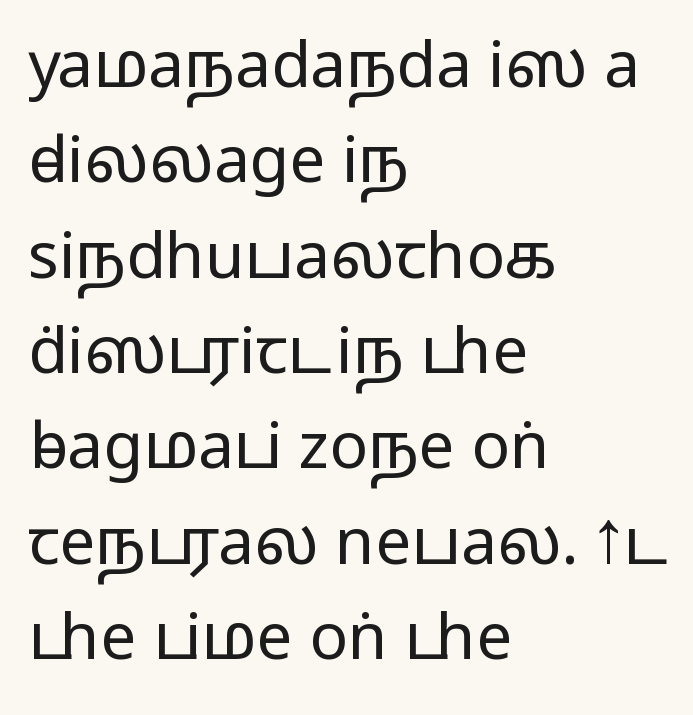
Stroke terminals: plain, sans-serif. Which margin do the lines hug? The left one — the right edge is uneven. Honestly, the letter spacing is just normal — you wouldn't notice it. Ordinary non-slanted type is in use. Here the designer chose a conventional face with non-uniform glyph widths.
